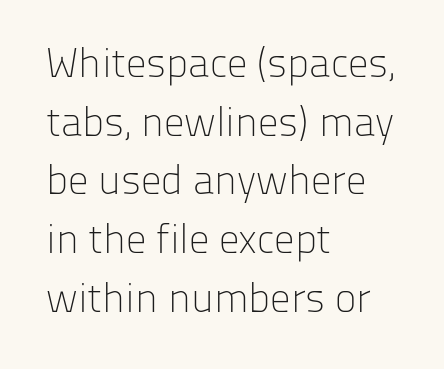
The image shows 41 px light sans-serif type, upright; set left-aligned, normal line spacing (1.43x), normal letter spacing, not underlined; low stroke contrast and a medium x-height.
